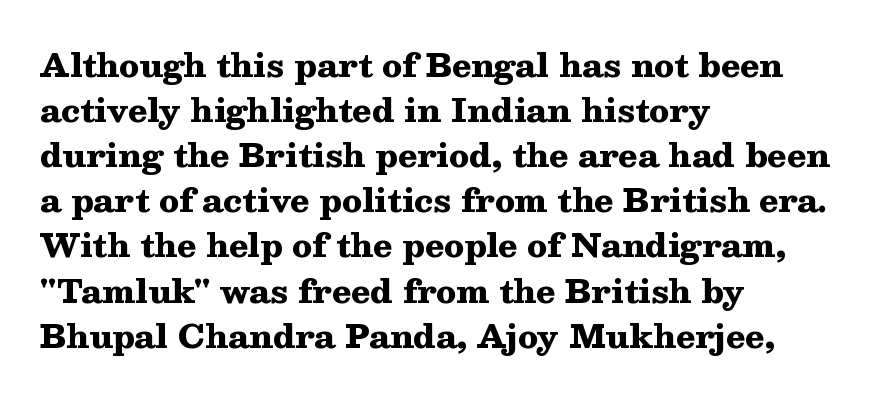
Q: Is the text bold? A: Yes.
Q: Is the text italic (slanted)? A: No, it is upright.
Q: Is the typeface a serif or a sans-serif typeface? A: Serif.
Q: Is the text underlined? A: No.
Q: How is the paragraph aligned? A: Left-aligned.
Q: Is the spacing between letters normal or unusually wide? A: Normal.
Q: Is the spacing between lines tight, normal or loose? A: Normal.
Q: Width (condensed, normal, or wide)? A: Wide.
Q: Stroke contrast? A: Medium.
Q: x-height? A: Medium.
Q: Monospaced? A: No.
